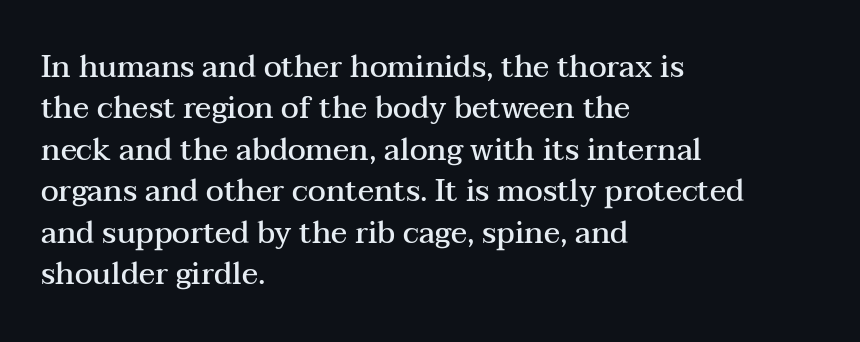
Q: Is the text bold? A: Semi-bold.
Q: Is the text italic (slanted)? A: No, it is upright.
Q: Is the typeface a serif or a sans-serif typeface? A: Serif.
Q: Is the text underlined? A: No.
Q: How is the paragraph aligned? A: Left-aligned.
Q: Is the spacing between letters normal or unusually wide? A: Normal.
Q: Is the spacing between lines tight, normal or loose? A: Normal.
Q: Width (condensed, normal, or wide)? A: Wide.
Q: Stroke contrast? A: Medium.
Q: x-height? A: Medium.
Q: Monospaced? A: No.
